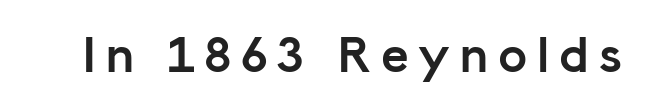
{"serif": "no", "italic": "no", "bold": "yes", "weight": "semibold", "width": "normal", "stroke_contrast": "low", "x_height": "medium", "monospaced": "no", "underline": "no", "glyph_px": 52}
